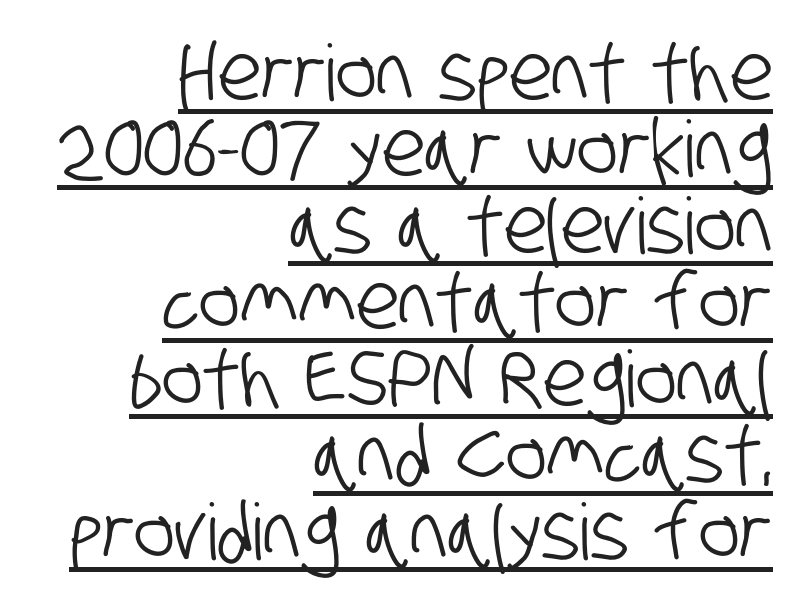
{"serif": "no", "width": "condensed", "stroke_contrast": "low", "x_height": "large", "monospaced": "no", "underline": "yes", "align": "right", "line_spacing": "tight", "line_spacing_ratio": 0.98, "letter_spacing": "normal", "letter_spacing_em": 0.0, "glyph_px": 78}
